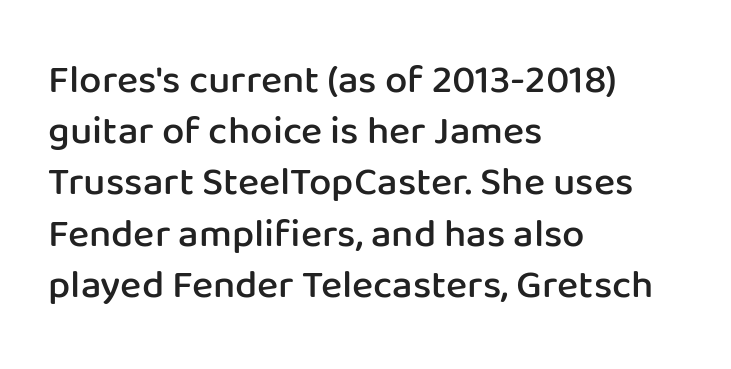
{"serif": "no", "italic": "no", "bold": "semi", "weight": "semibold", "width": "normal", "stroke_contrast": "low", "x_height": "medium", "monospaced": "no", "underline": "no", "align": "left", "line_spacing": "normal", "line_spacing_ratio": 1.28, "letter_spacing": "normal", "letter_spacing_em": 0.0, "glyph_px": 40}
